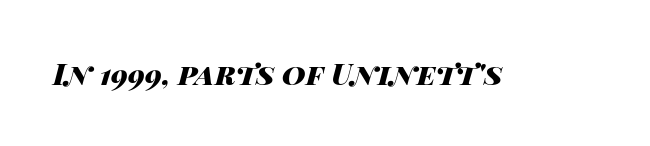
Slant detected: the letters are inclined. Think of a printed novel: that variable character pitch is what you see here. Notice how thick the strokes are: this is what a full bold looks like. The passage shown is not underscored anywhere.
